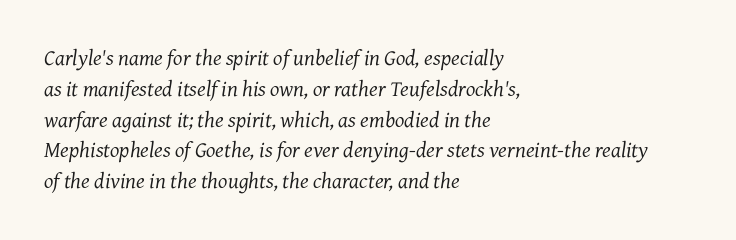
Visually the block forms a straight wall on the left and a jagged coastline on the right. This reads as an unemphasized weight, regular at the heaviest. Underlining? Definitely not there. The designer left line spacing at the default. The rendering keeps characters at their native spacing. Slant detected: the letters are inclined.
